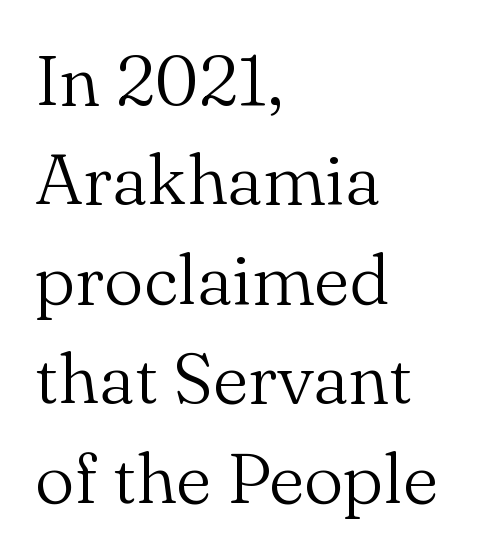
The image shows 71 px light serif type, upright; set left-aligned, normal line spacing (1.4x), normal letter spacing, not underlined; medium stroke contrast and a small x-height.
